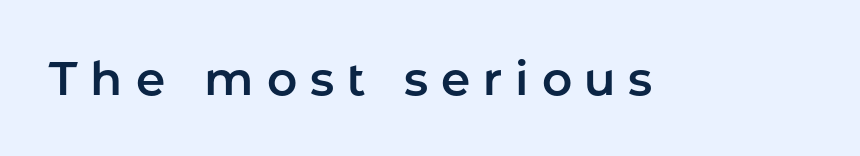
{"serif": "no", "italic": "no", "width": "normal", "stroke_contrast": "low", "x_height": "medium", "monospaced": "no", "underline": "no", "letter_spacing": "wide", "letter_spacing_em": 0.28, "glyph_px": 47}
